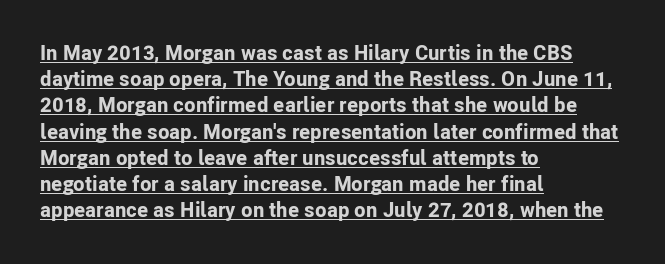
{"italic": "no", "bold": "yes", "underline": "yes", "align": "left", "line_spacing": "normal", "line_spacing_ratio": 1.25, "letter_spacing": "normal", "letter_spacing_em": 0.0, "glyph_px": 21}
